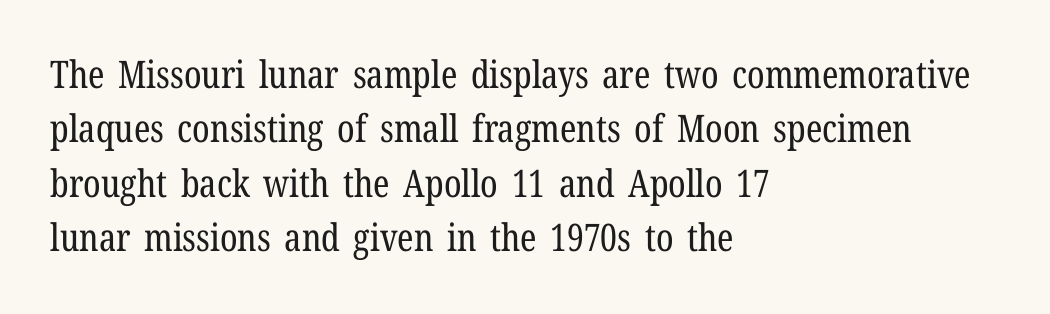
Line beginnings align vertically; line endings do not. Posture: vertical. Leading: standard. Observe the serifs anchoring each vertical stroke in this sample.
